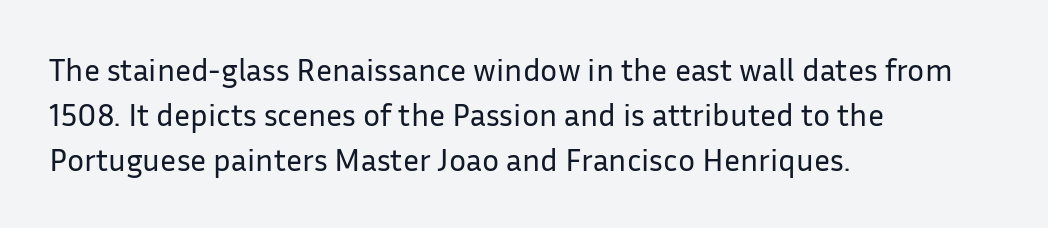
Q: Is the text bold? A: No.
Q: Is the text italic (slanted)? A: No, it is upright.
Q: Is the typeface a serif or a sans-serif typeface? A: Sans-serif.
Q: Is the text underlined? A: No.
Q: How is the paragraph aligned? A: Left-aligned.
Q: Is the spacing between letters normal or unusually wide? A: Normal.
Q: Is the spacing between lines tight, normal or loose? A: Normal.
Q: Width (condensed, normal, or wide)? A: Normal.
Q: Stroke contrast? A: Low.
Q: x-height? A: Medium.
Q: Monospaced? A: No.
